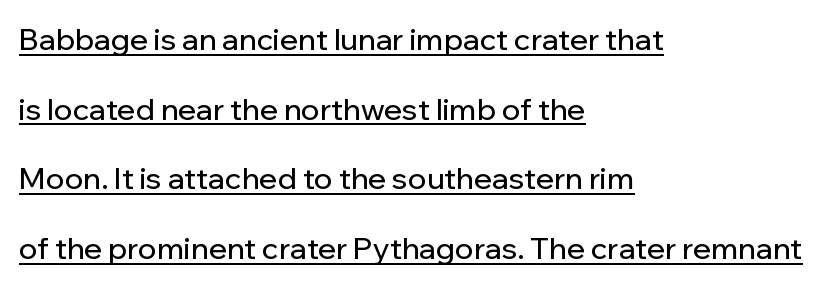
Q: Is the text italic (slanted)? A: No, it is upright.
Q: Is the typeface a serif or a sans-serif typeface? A: Sans-serif.
Q: Is the text underlined? A: Yes.
Q: How is the paragraph aligned? A: Left-aligned.
Q: Is the spacing between letters normal or unusually wide? A: Normal.
Q: Is the spacing between lines tight, normal or loose? A: Loose.
Q: Width (condensed, normal, or wide)? A: Normal.
Q: Stroke contrast? A: Low.
Q: x-height? A: Medium.
Q: Monospaced? A: No.
